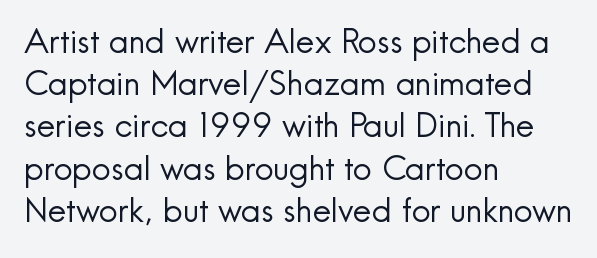
{"serif": "no", "italic": "no", "bold": "no", "weight": "regular", "width": "normal", "x_height": "small", "monospaced": "no", "underline": "no", "align": "left", "line_spacing": "normal", "line_spacing_ratio": 1.28, "letter_spacing": "normal", "letter_spacing_em": 0.0, "glyph_px": 33}
